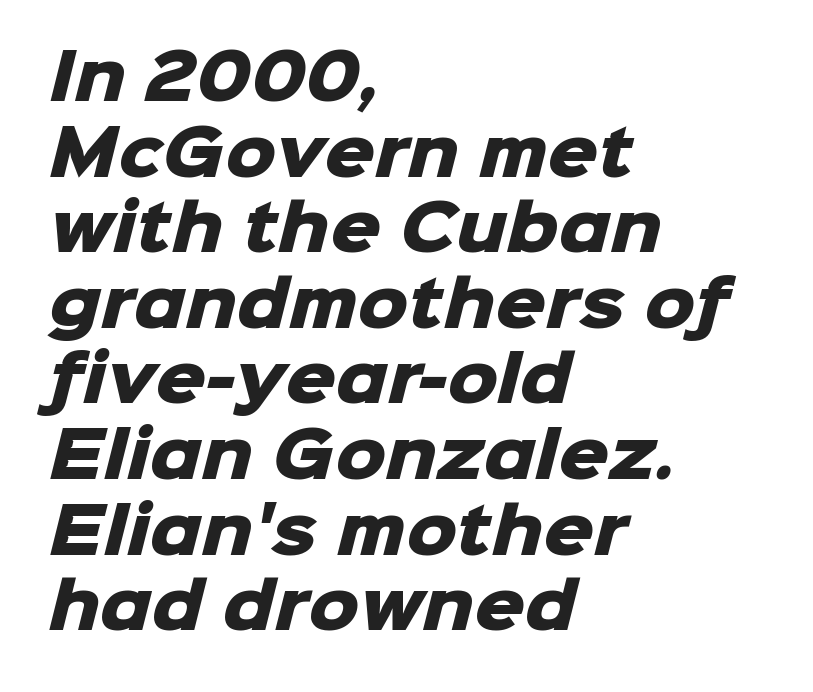
Q: Is the text bold? A: Yes.
Q: Is the typeface a serif or a sans-serif typeface? A: Sans-serif.
Q: Is the text underlined? A: No.
Q: How is the paragraph aligned? A: Left-aligned.
Q: Is the spacing between letters normal or unusually wide? A: Normal.
Q: Width (condensed, normal, or wide)? A: Normal.
Q: Stroke contrast? A: Low.
Q: x-height? A: Medium.
Q: Monospaced? A: No.
